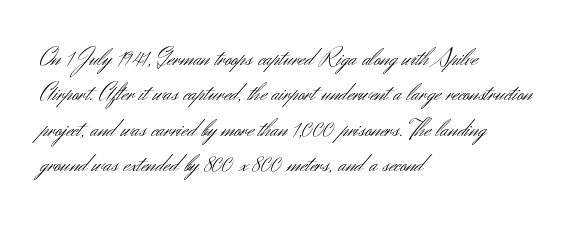
{"bold": "no", "underline": "no", "align": "left", "line_spacing": "normal", "line_spacing_ratio": 1.36, "letter_spacing": "normal", "letter_spacing_em": 0.0, "glyph_px": 26}
